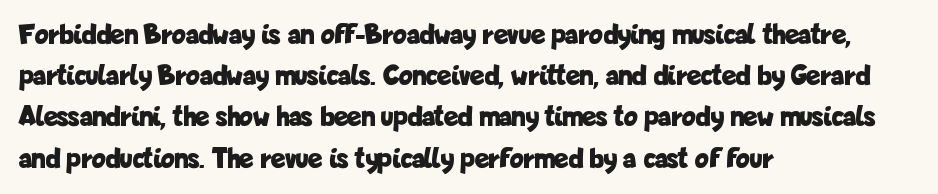
Q: Is the text bold? A: Yes.
Q: Is the text italic (slanted)? A: No, it is upright.
Q: Is the typeface a serif or a sans-serif typeface? A: Sans-serif.
Q: Is the text underlined? A: No.
Q: How is the paragraph aligned? A: Left-aligned.
Q: Is the spacing between letters normal or unusually wide? A: Normal.
Q: Is the spacing between lines tight, normal or loose? A: Normal.
Q: Width (condensed, normal, or wide)? A: Condensed.
Q: Stroke contrast? A: Low.
Q: x-height? A: Medium.
Q: Monospaced? A: No.
